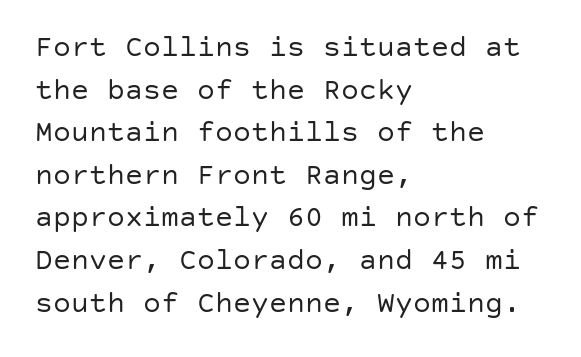
The image shows 30 px regular-weight sans-serif type, upright; set left-aligned, normal line spacing (1.42x), normal letter spacing, not underlined; low stroke contrast and a large x-height.
